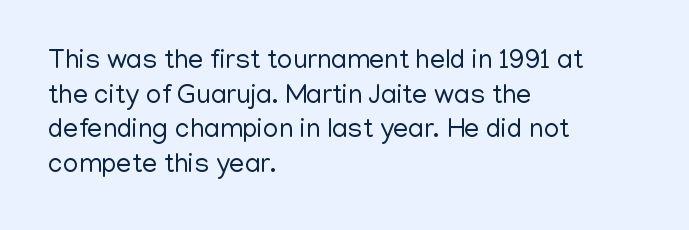
Q: Is the text bold? A: No.
Q: Is the text italic (slanted)? A: No, it is upright.
Q: Is the text underlined? A: No.
Q: How is the paragraph aligned? A: Left-aligned.
Q: Is the spacing between letters normal or unusually wide? A: Normal.
Q: Is the spacing between lines tight, normal or loose? A: Normal.
